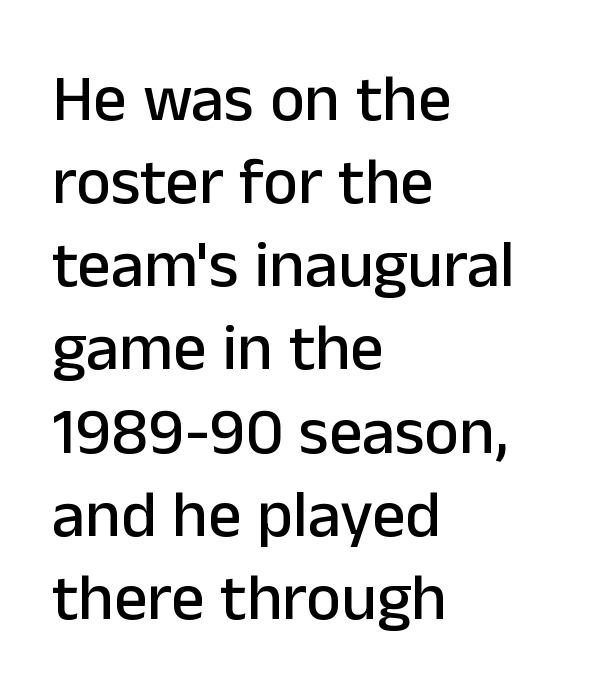
{"serif": "no", "italic": "no", "width": "normal", "stroke_contrast": "low", "x_height": "medium", "monospaced": "no", "underline": "no", "align": "left", "line_spacing": "normal", "line_spacing_ratio": 1.26, "letter_spacing": "normal", "letter_spacing_em": 0.0, "glyph_px": 66}
